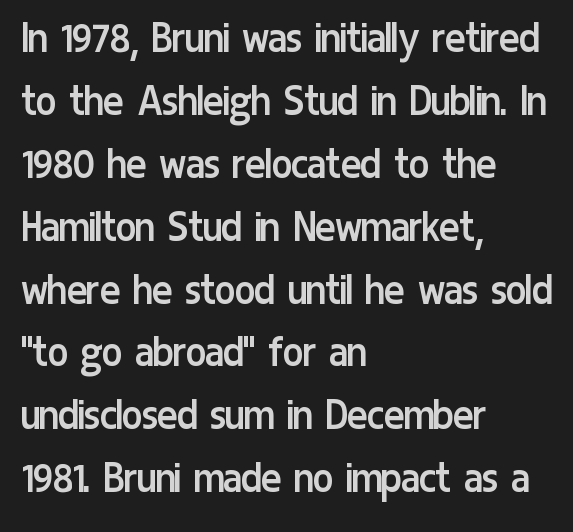
The image shows 48 px regular-weight, condensed sans-serif type, upright; set left-aligned, normal line spacing (1.31x), normal letter spacing, not underlined; low stroke contrast and a medium x-height.
